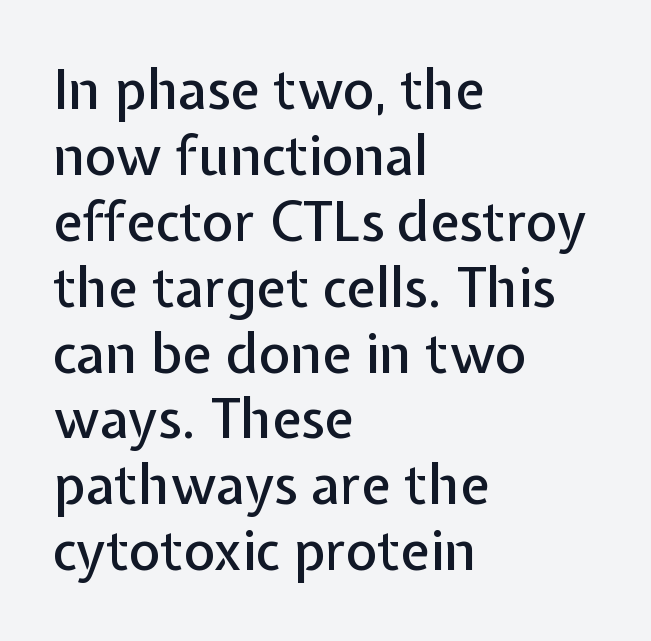
Q: Is the text italic (slanted)? A: No, it is upright.
Q: Is the typeface a serif or a sans-serif typeface? A: Sans-serif.
Q: Is the text underlined? A: No.
Q: How is the paragraph aligned? A: Left-aligned.
Q: Is the spacing between letters normal or unusually wide? A: Normal.
Q: Width (condensed, normal, or wide)? A: Normal.
Q: Stroke contrast? A: Low.
Q: x-height? A: Medium.
Q: Monospaced? A: No.
